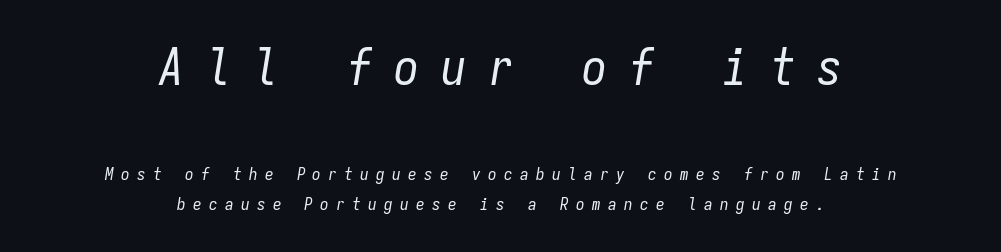
The image shows 50 px regular-weight, condensed type, italic (leaning right), monospaced; set centered, line spacing 1.75x, unusually wide letter spacing (+0.44 em), not underlined; the first (top) block is 2.94x larger; low stroke contrast and a medium x-height.
